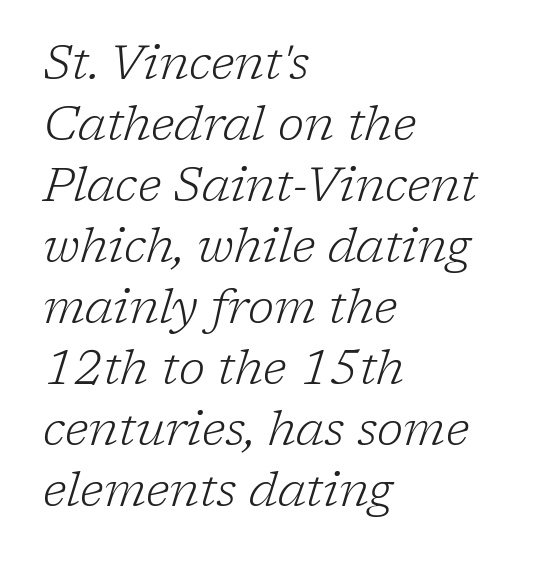
The image shows 48 px light serif type, italic (leaning right); set left-aligned, normal line spacing (1.27x), normal letter spacing, not underlined; low stroke contrast and a medium x-height.
